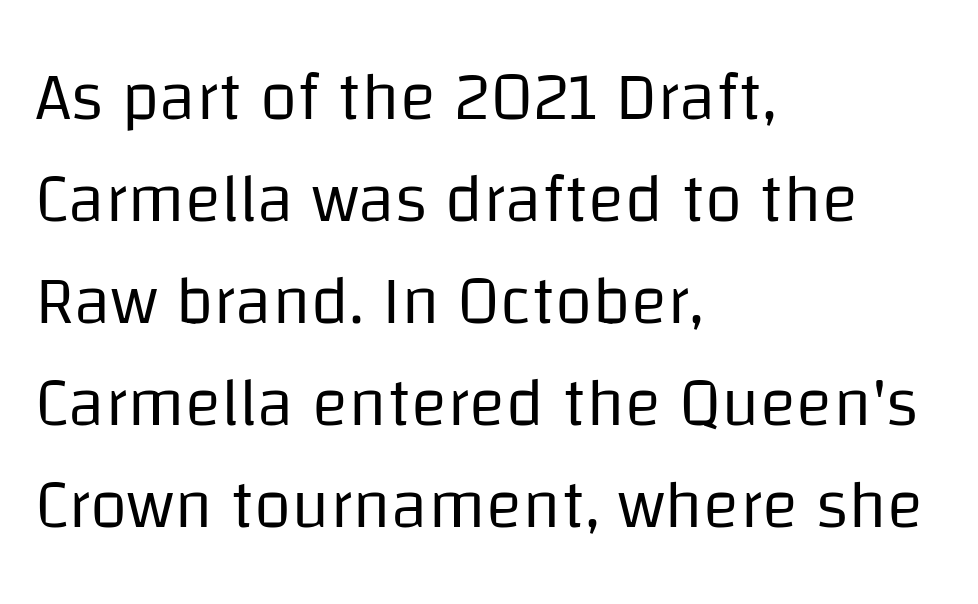
How would I describe the line gaps? Plain and ordinary. Quick note: not italic, upright. Character widths vary here, with narrow letters taking less room than wide ones. The weight tops out at a normal text grade.
